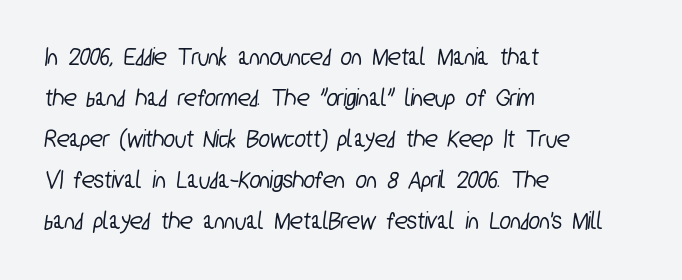
The image shows 26 px text type; set left-aligned, normal line spacing (1.58x), normal letter spacing, not underlined.
